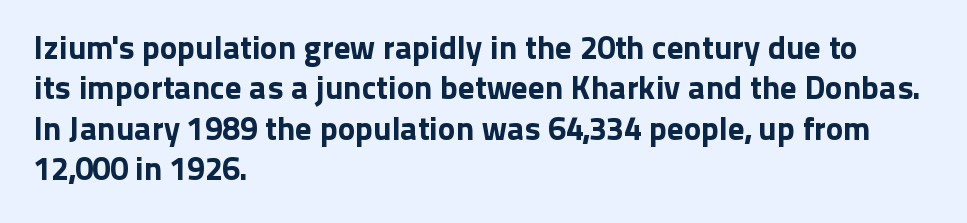
The image shows 33 px sans-serif type, upright; set left-aligned, line spacing 1.22x, normal letter spacing, not underlined; low stroke contrast and a medium x-height.
